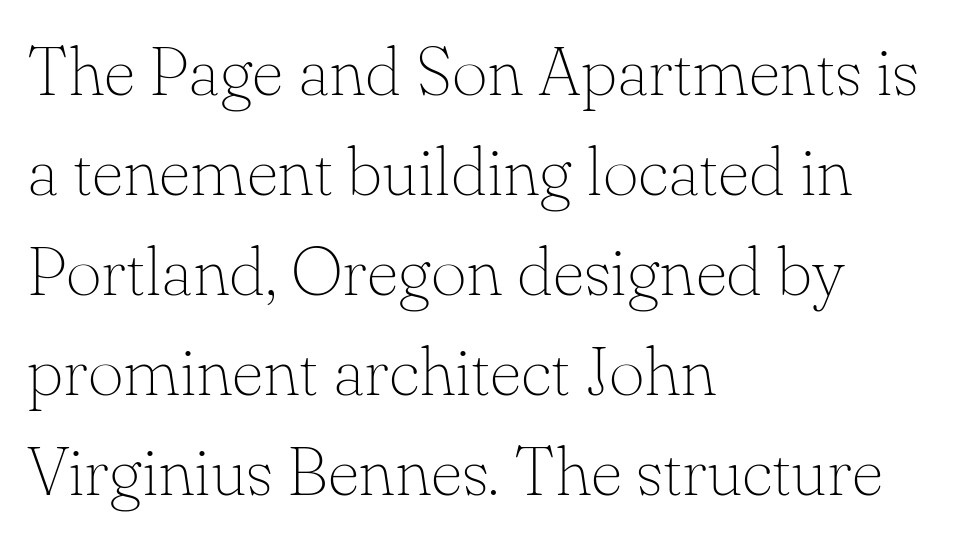
Q: Is the text bold? A: No.
Q: Is the text italic (slanted)? A: No, it is upright.
Q: Is the typeface a serif or a sans-serif typeface? A: Serif.
Q: Is the text underlined? A: No.
Q: How is the paragraph aligned? A: Left-aligned.
Q: Is the spacing between letters normal or unusually wide? A: Normal.
Q: Is the spacing between lines tight, normal or loose? A: Normal.
Q: Width (condensed, normal, or wide)? A: Normal.
Q: Stroke contrast? A: Low.
Q: x-height? A: Small.
Q: Monospaced? A: No.
